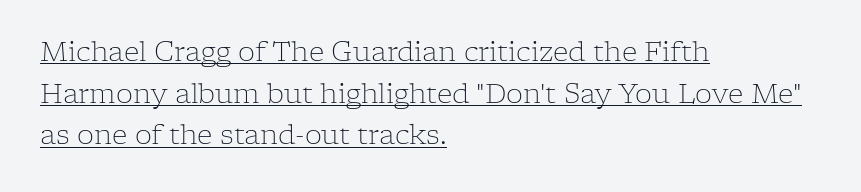
Notice how the stems are strictly vertical — no italics here. Normally led — the rows are evenly, conventionally spaced. The typesetting does not lean heavy: it is not bold. These lines keep a tight, regular rhythm from letter to letter. These characters rest on top of a visible drawn line. The text block is weighted toward the left margin, trailing off unevenly rightward.
